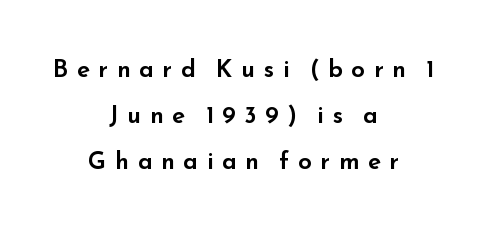
{"italic": "no", "underline": "no", "align": "center", "line_spacing": "loose", "line_spacing_ratio": 1.92, "letter_spacing": "wide", "letter_spacing_em": 0.36, "glyph_px": 24}
